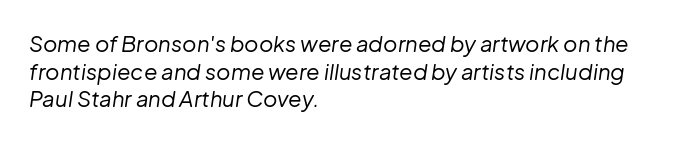
Reading down the column, the eye jumps a familiar distance to each next line. The rendering anchors every line to the left-hand side. You could call the tracking neutral — neither tight nor loose. Heft: none added — not bold. The whole block is typeset with a tilt.
